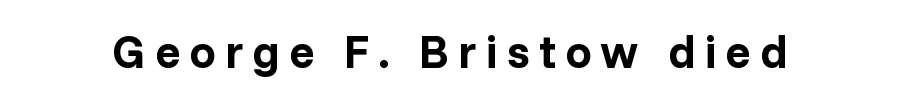
{"serif": "no", "italic": "no", "bold": "yes", "weight": "bold", "width": "normal", "stroke_contrast": "low", "x_height": "medium", "monospaced": "no", "underline": "no", "glyph_px": 47}
